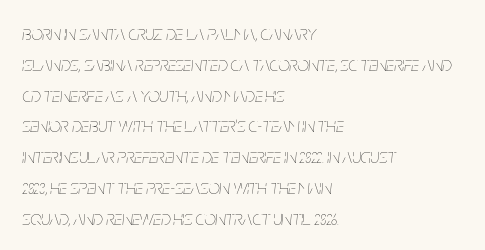
These lines keep a tight, regular rhythm from letter to letter. These lines stack with their left ends in a neat column. The area under the type is left untouched. These lines were composed using italics.
